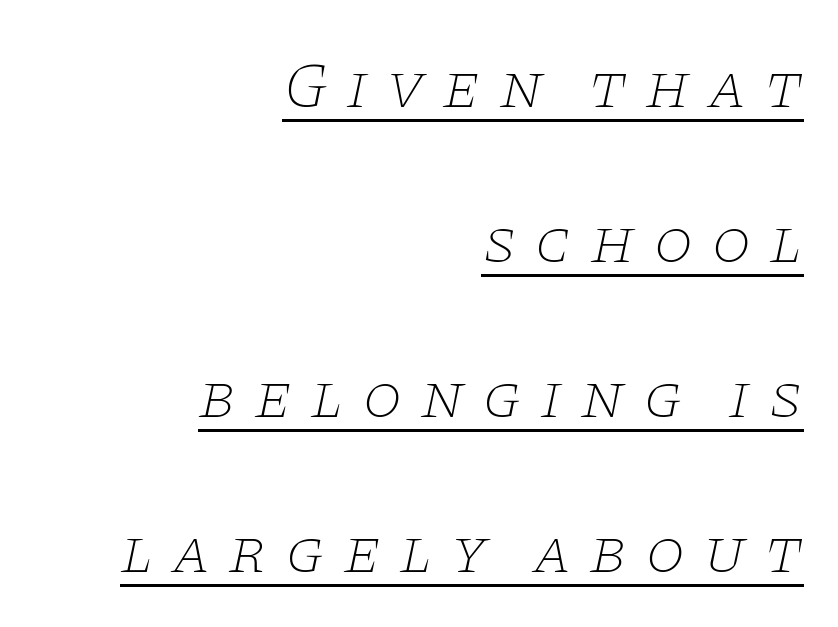
{"serif": "yes", "italic": "yes", "lean": "right", "slant_degrees": 11, "bold": "no", "weight": "thin", "width": "wide", "stroke_contrast": "low", "x_height": "large", "monospaced": "no", "underline": "yes", "align": "right", "line_spacing": "loose", "line_spacing_ratio": 2.42, "letter_spacing": "wide", "letter_spacing_em": 0.27, "glyph_px": 64}
